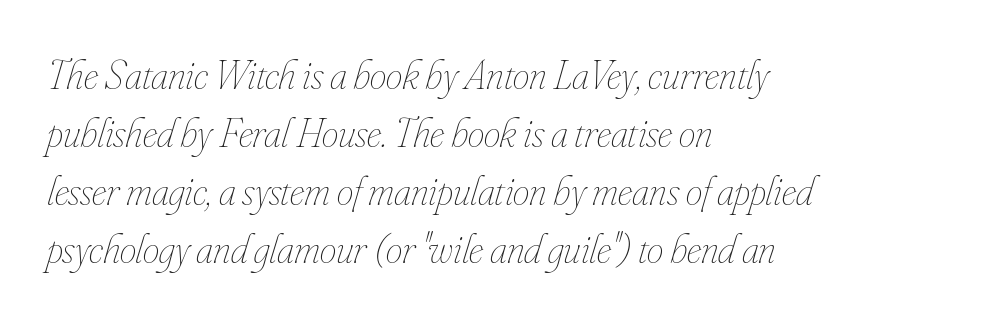
Q: Is the text bold? A: No.
Q: Is the text italic (slanted)? A: Yes, it leans right by about 16 degrees.
Q: Is the text underlined? A: No.
Q: How is the paragraph aligned? A: Left-aligned.
Q: Is the spacing between letters normal or unusually wide? A: Normal.
Q: Is the spacing between lines tight, normal or loose? A: Normal.
Q: Width (condensed, normal, or wide)? A: Condensed.
Q: Stroke contrast? A: Low.
Q: x-height? A: Small.
Q: Monospaced? A: No.
